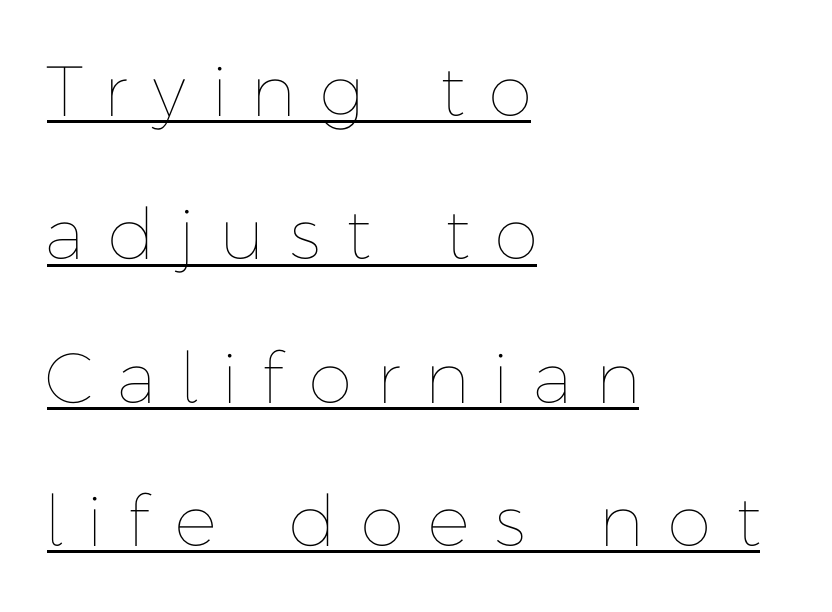
Leading is clearly above the norm, producing a sparse column. Beneath each row of characters lies a ruled line. The letters are spread apart with noticeably loose tracking. Do the characters align in a grid? No, the font is proportional. Weight class: somewhere from thin through regular.
